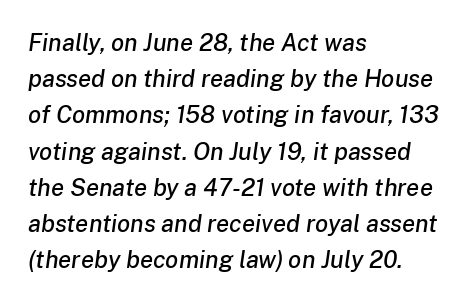
Glance below the letters and you will spot only blank space. Regular leading. Observe the lean: these are italic letterforms. Reading down the block, your eye returns to a fixed left position each line. Nothing unusual about the tracking: characters are spaced as the font intends.
